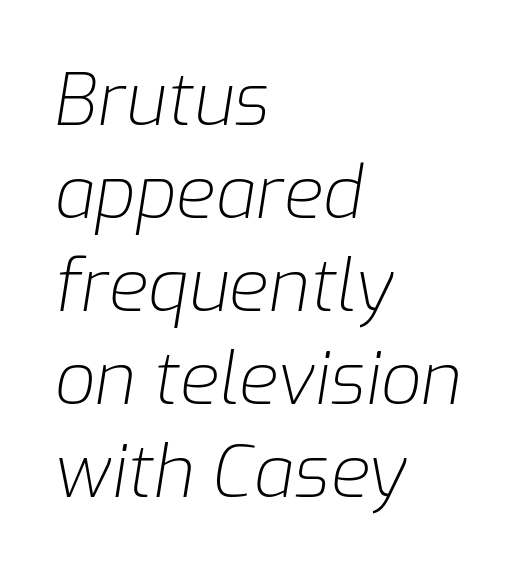
The image shows 72 px light type, italic (leaning right); set left-aligned, normal line spacing (1.29x), normal letter spacing, not underlined; low stroke contrast and a medium x-height.
